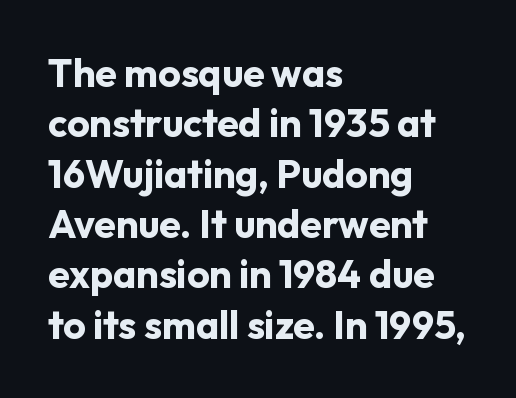
The image shows 39 px bold sans-serif type, upright; set left-aligned, normal line spacing (1.29x), normal letter spacing, not underlined; low stroke contrast and a medium x-height.
